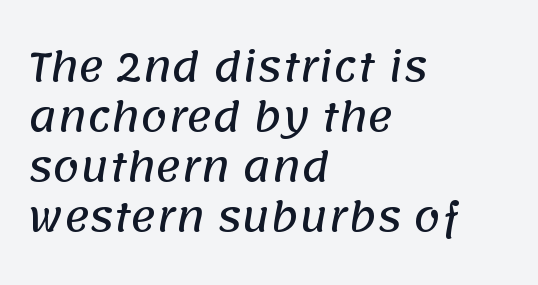
The image shows 39 px sans-serif type; set left-aligned, normal line spacing (1.28x), normal letter spacing, not underlined; low stroke contrast and a large x-height.
